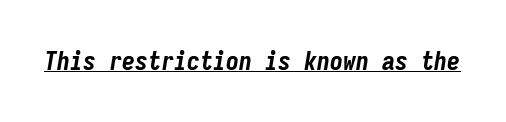
What decoration does the sample have? An underline. Students, note that the glyphs here touch the page at normal intervals. The letters are slanted; this is an italic face. The glyphs have the mass of a bold cut.
